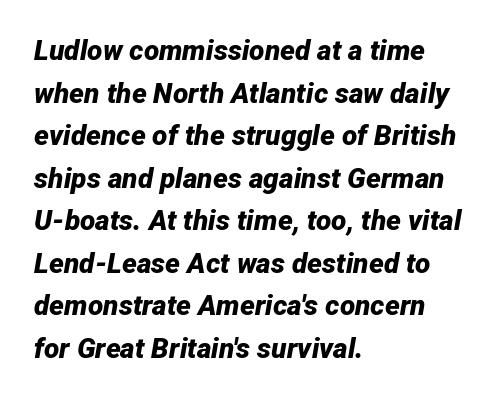
The letterforms sit shoulder to shoulder at normal distance. The glyphs are unaccompanied by any horizontal stroke below them. Notice how the stems are inclined rather than vertical — that's the hallmark of italics. These lines are rendered in a variable-pitch font. The face used here has the dense, thick strokes of a bold.
